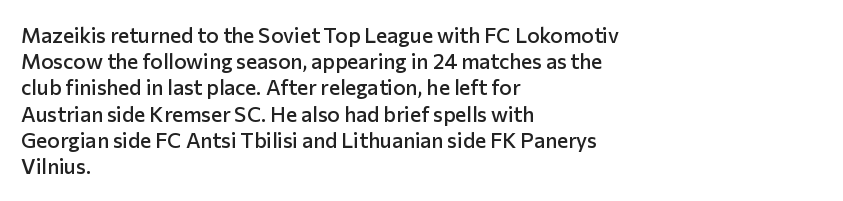
The image shows 21 px text type, upright; set left-aligned, normal line spacing (1.25x), normal letter spacing, not underlined.
